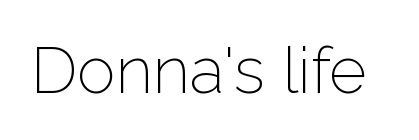
Q: Is the text bold? A: No.
Q: Is the text italic (slanted)? A: No, it is upright.
Q: Is the typeface a serif or a sans-serif typeface? A: Sans-serif.
Q: Is the text underlined? A: No.
Q: Is the spacing between letters normal or unusually wide? A: Normal.
Q: Width (condensed, normal, or wide)? A: Normal.
Q: Stroke contrast? A: Low.
Q: x-height? A: Medium.
Q: Monospaced? A: No.
